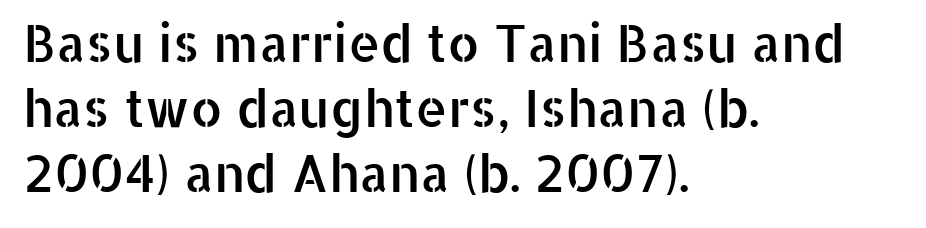
The image shows 51 px sans-serif type, upright; set left-aligned, normal line spacing (1.27x), normal letter spacing, not underlined; low stroke contrast and a medium x-height.
